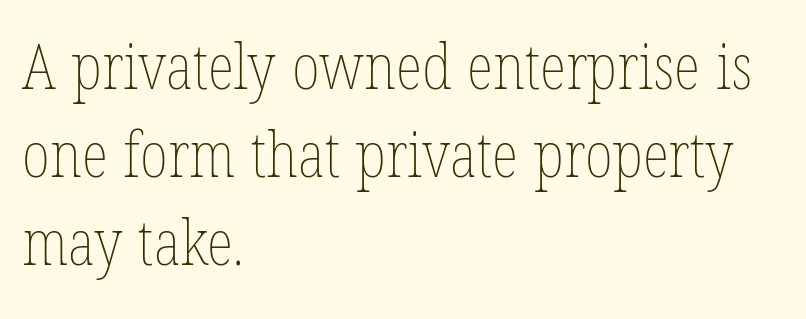
{"italic": "no", "bold": "no", "weight": "thin", "width": "condensed", "stroke_contrast": "low", "x_height": "medium", "monospaced": "no", "underline": "no", "align": "left", "line_spacing": "normal", "line_spacing_ratio": 1.42, "letter_spacing": "normal", "letter_spacing_em": 0.0, "glyph_px": 62}
